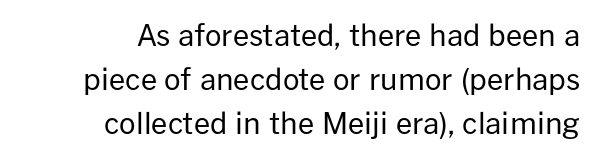
Q: Is the text bold? A: No.
Q: Is the text italic (slanted)? A: No, it is upright.
Q: Is the typeface a serif or a sans-serif typeface? A: Sans-serif.
Q: Is the text underlined? A: No.
Q: How is the paragraph aligned? A: Right-aligned.
Q: Is the spacing between letters normal or unusually wide? A: Normal.
Q: Is the spacing between lines tight, normal or loose? A: Normal.
Q: Width (condensed, normal, or wide)? A: Normal.
Q: Stroke contrast? A: Low.
Q: x-height? A: Medium.
Q: Monospaced? A: No.
